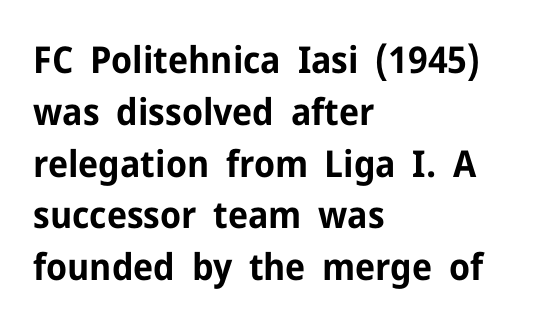
Q: Is the text bold? A: Yes.
Q: Is the text italic (slanted)? A: No, it is upright.
Q: Is the typeface a serif or a sans-serif typeface? A: Sans-serif.
Q: Is the text underlined? A: No.
Q: How is the paragraph aligned? A: Left-aligned.
Q: Is the spacing between letters normal or unusually wide? A: Normal.
Q: Is the spacing between lines tight, normal or loose? A: Normal.
Q: Width (condensed, normal, or wide)? A: Normal.
Q: Stroke contrast? A: Low.
Q: x-height? A: Medium.
Q: Monospaced? A: No.
